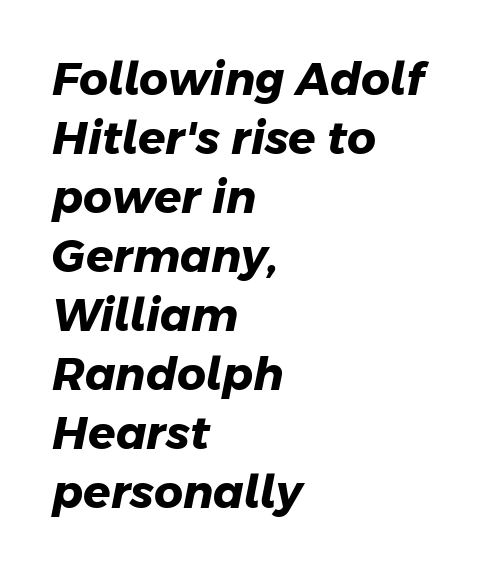
Q: Is the text bold? A: Yes.
Q: Is the typeface a serif or a sans-serif typeface? A: Sans-serif.
Q: Is the text underlined? A: No.
Q: How is the paragraph aligned? A: Left-aligned.
Q: Is the spacing between letters normal or unusually wide? A: Normal.
Q: Is the spacing between lines tight, normal or loose? A: Normal.
Q: Width (condensed, normal, or wide)? A: Normal.
Q: Stroke contrast? A: Low.
Q: x-height? A: Medium.
Q: Monospaced? A: No.
